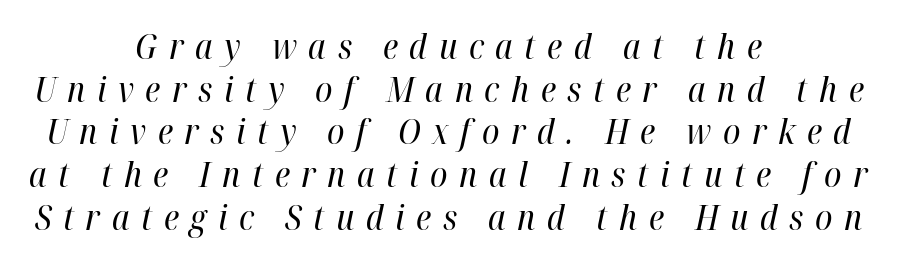
{"italic": "yes", "lean": "right", "slant_degrees": 12, "bold": "no", "weight": "regular", "width": "condensed", "stroke_contrast": "high", "x_height": "medium", "monospaced": "no", "underline": "no", "align": "center", "line_spacing_ratio": 1.22, "letter_spacing": "wide", "letter_spacing_em": 0.33, "glyph_px": 35}
